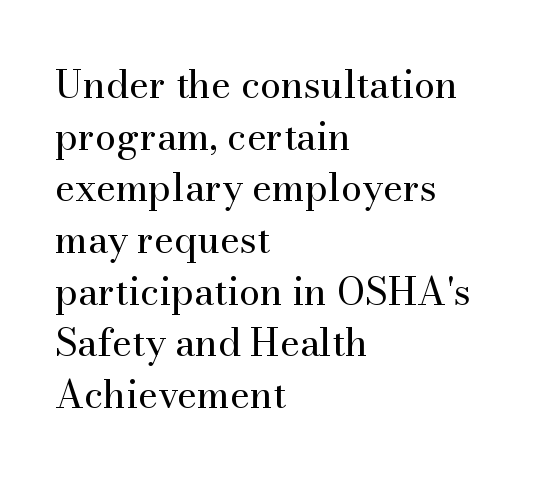
These lines stack with their left ends in a neat column. Yep, those are serifs on the letters. The foot of each line stays bare and open. This sample keeps an unexceptional amount of space between lines. The tracking reads as untouched default to a designer's eye.
